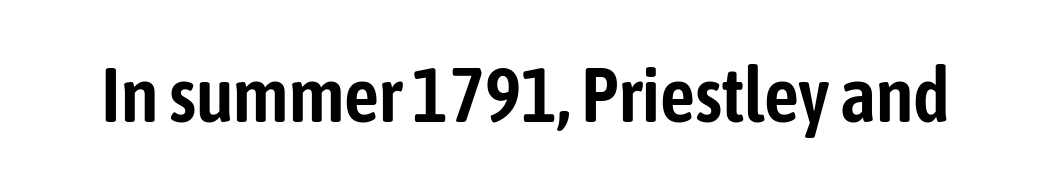
Short note: letters normally spaced. Check under the words: just untouched page. The letters stand upright; this is a roman face. This sample has the flowing, uneven cadence of proportional lettering.
